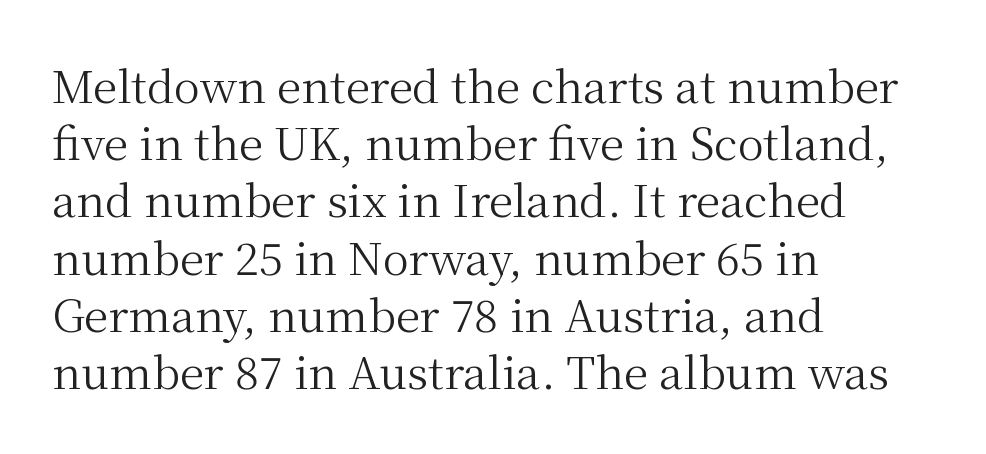
These lines keep a tight, regular rhythm from letter to letter. The face looks like a standard text weight, possibly lighter. Regarding leading, the lines here are spaced in the standard way. Think of a printed novel: that variable character pitch is what you see here. Italic: no, the glyphs are upright roman.
